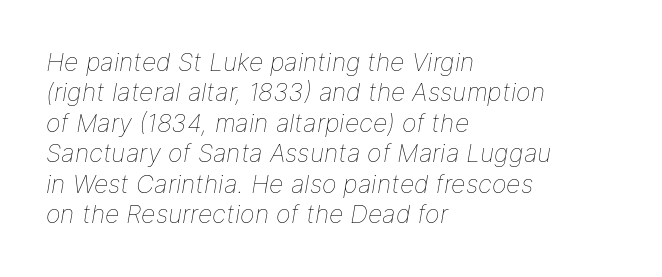
{"italic": "yes", "lean": "right", "slant_degrees": 9, "bold": "no", "underline": "no", "align": "left", "line_spacing_ratio": 1.22, "letter_spacing": "normal", "letter_spacing_em": 0.0, "glyph_px": 25}
